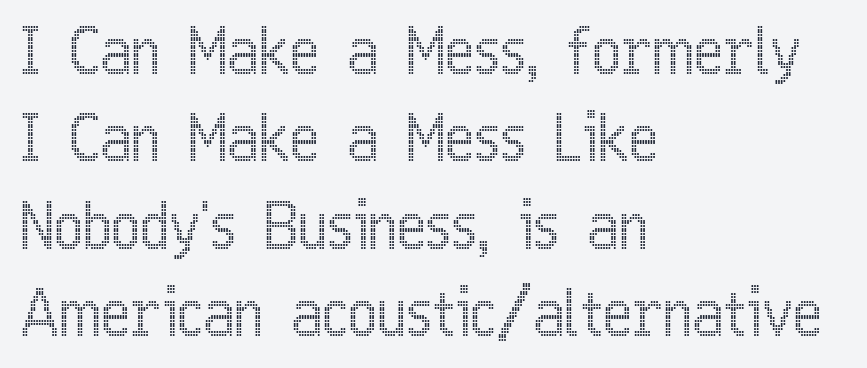
The image shows 62 px condensed type, upright; set left-aligned, normal line spacing (1.41x), normal letter spacing, not underlined; a medium x-height.
